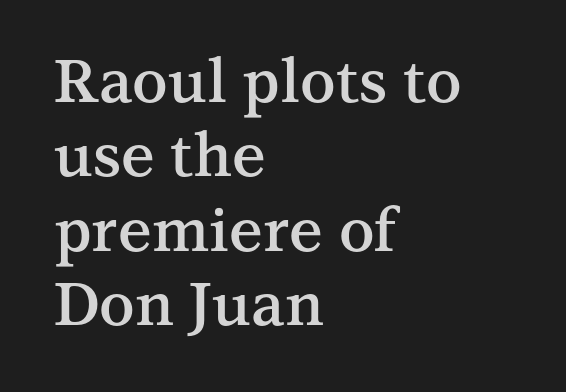
{"serif": "yes", "italic": "no", "bold": "semi", "weight": "semibold", "width": "normal", "stroke_contrast": "medium", "x_height": "medium", "monospaced": "no", "underline": "no", "align": "left", "line_spacing_ratio": 1.24, "letter_spacing": "normal", "letter_spacing_em": 0.0, "glyph_px": 60}
